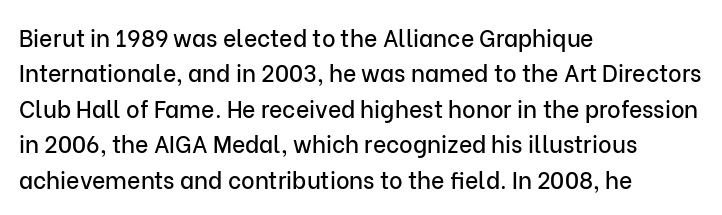
Nope, not italic — everything's standing straight. Words appear dense and cohesive because spacing is normal. The baseline area is clear. These lines sit exactly where default settings would place them. The compositor pushed each line to the left boundary.
